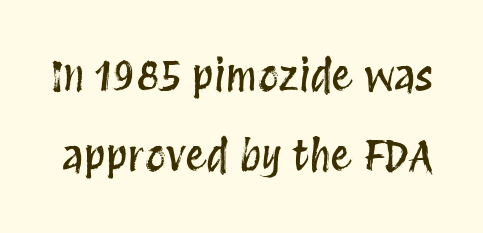
{"italic": "no", "width": "condensed", "stroke_contrast": "medium", "x_height": "large", "monospaced": "no", "underline": "no", "line_spacing": "loose", "line_spacing_ratio": 1.91, "letter_spacing": "normal", "letter_spacing_em": 0.0, "glyph_px": 42}
